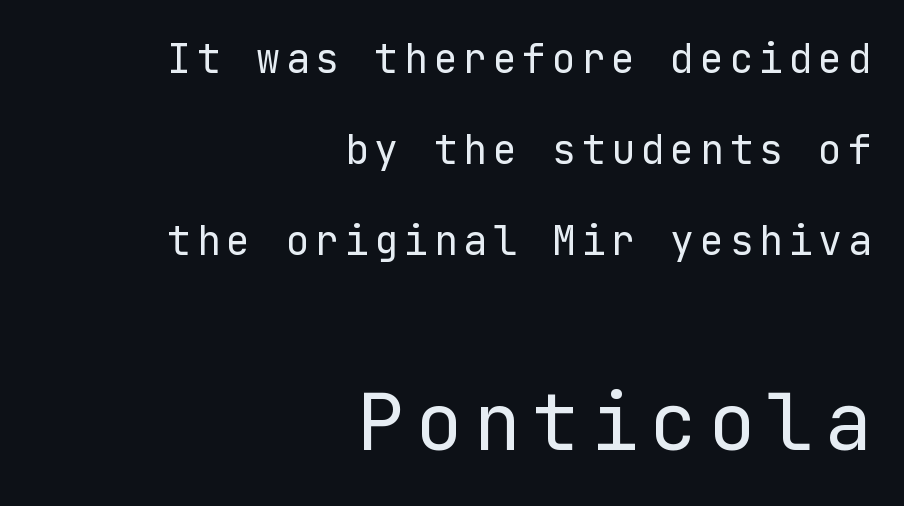
Posture: vertical. The area under the type is left untouched. Interline gaps are noticeably wide in this sample. On a weight scale, this lands at 450 or below. Note: no serifs on the glyphs.
